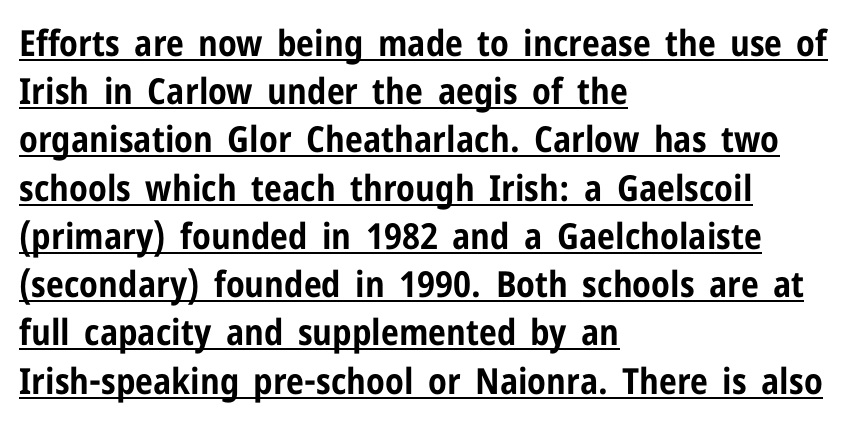
The image shows 36 px bold, condensed sans-serif type, upright; set left-aligned, normal line spacing (1.34x), normal letter spacing, underlined; low stroke contrast and a medium x-height.
